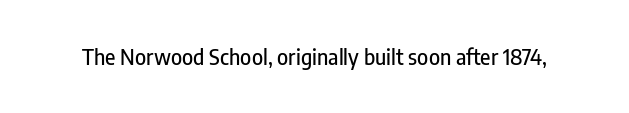
Q: Is the text italic (slanted)? A: No, it is upright.
Q: Is the text underlined? A: No.
Q: Is the spacing between letters normal or unusually wide? A: Normal.
